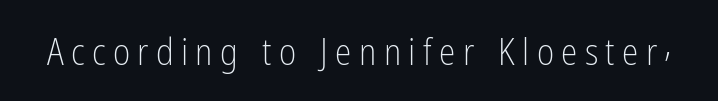
The image shows 37 px light, condensed sans-serif type, upright; set unusually wide letter spacing (+0.2 em), not underlined; low stroke contrast and a medium x-height.
